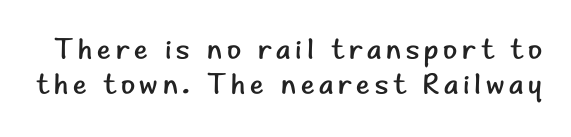
The image shows 29 px regular-weight sans-serif type, upright; set line spacing 1.22x, not underlined; low stroke contrast and a small x-height.
